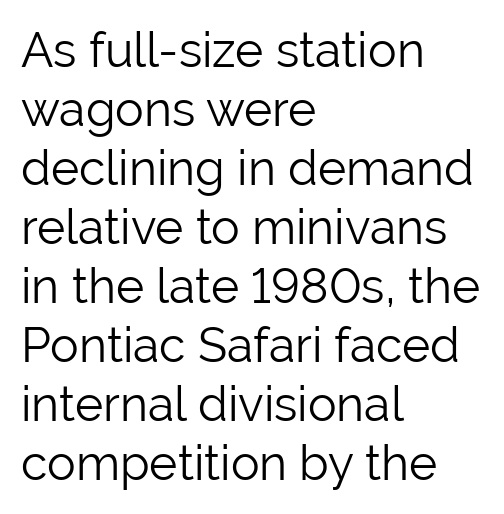
{"serif": "no", "italic": "no", "bold": "no", "weight": "light", "width": "normal", "stroke_contrast": "low", "x_height": "medium", "monospaced": "no", "underline": "no", "align": "left", "line_spacing_ratio": 1.23, "letter_spacing": "normal", "letter_spacing_em": 0.0, "glyph_px": 48}
